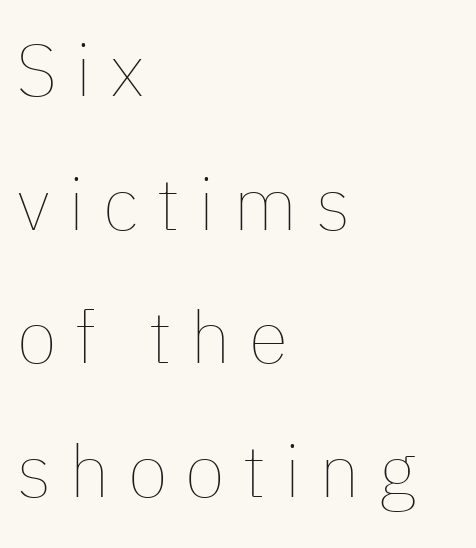
Think standard paragraph weight, or any step lighter than that. Beneath every word, the page is bare. The rendering inserts visible extra space after every character. Each line starts at the same left margin while the right side varies. These lines are rendered in a variable-pitch font.
